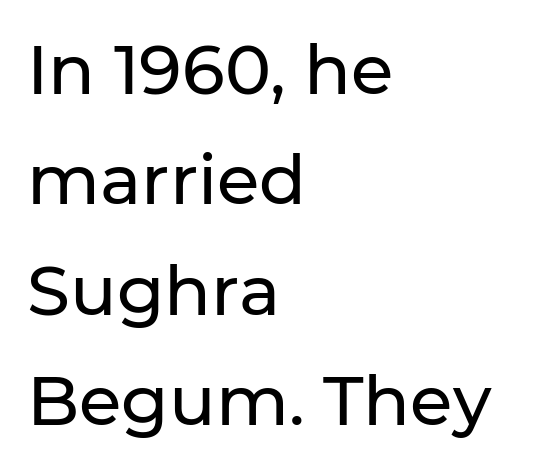
{"serif": "no", "italic": "no", "width": "normal", "stroke_contrast": "low", "x_height": "medium", "monospaced": "no", "underline": "no", "align": "left", "line_spacing": "normal", "line_spacing_ratio": 1.6, "letter_spacing": "normal", "letter_spacing_em": 0.0, "glyph_px": 69}
